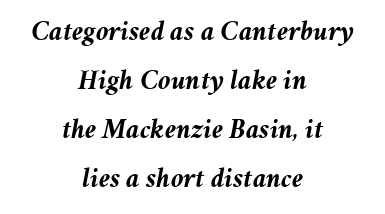
The image shows 28 px semibold type, italic (leaning right); set centered, line spacing 1.75x, normal letter spacing, not underlined; medium stroke contrast and a medium x-height.
